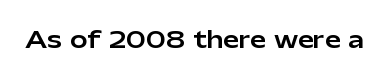
The image shows 23 px text type, upright; set normal letter spacing, not underlined.
